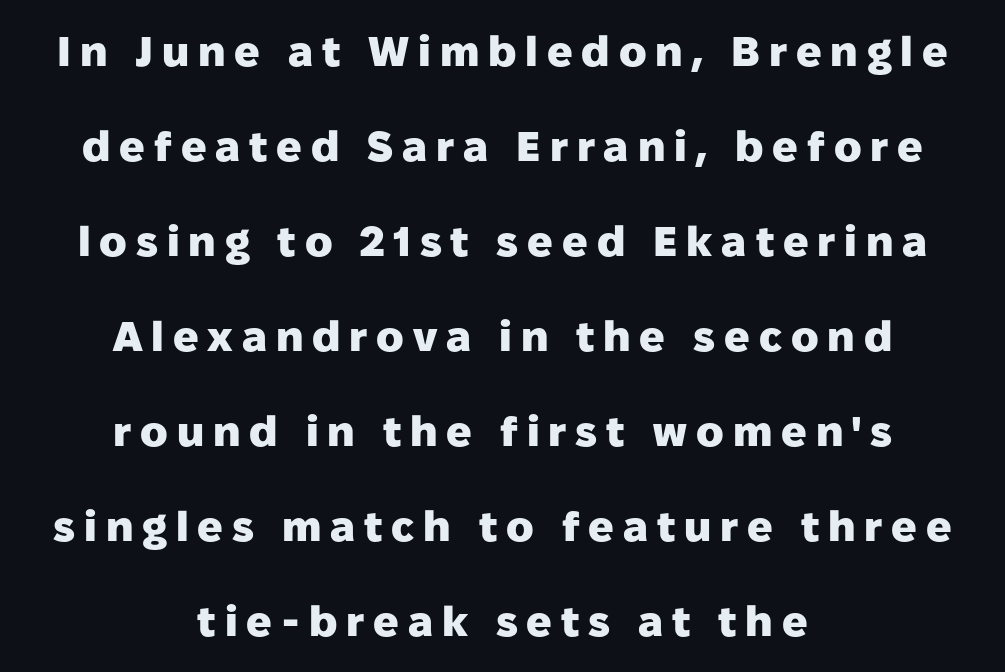
The image shows 42 px heavy sans-serif type, upright; set centered, loose line spacing (2.26x), unusually wide letter spacing (+0.21 em), not underlined; low stroke contrast and a medium x-height.
